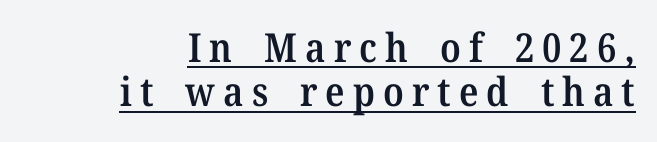
{"serif": "yes", "italic": "no", "bold": "semi", "weight": "semibold", "width": "normal", "stroke_contrast": "medium", "x_height": "medium", "monospaced": "no", "underline": "yes", "align": "right", "line_spacing": "tight", "line_spacing_ratio": 1.11, "letter_spacing": "wide", "letter_spacing_em": 0.2, "glyph_px": 40}
